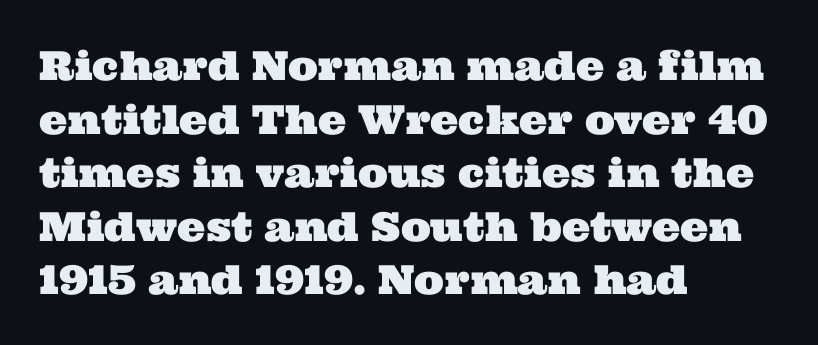
Q: Is the typeface a serif or a sans-serif typeface? A: Serif.
Q: Is the text underlined? A: No.
Q: How is the paragraph aligned? A: Left-aligned.
Q: Is the spacing between letters normal or unusually wide? A: Normal.
Q: Is the spacing between lines tight, normal or loose? A: Normal.
Q: Width (condensed, normal, or wide)? A: Wide.
Q: Stroke contrast? A: Medium.
Q: x-height? A: Medium.
Q: Monospaced? A: No.
